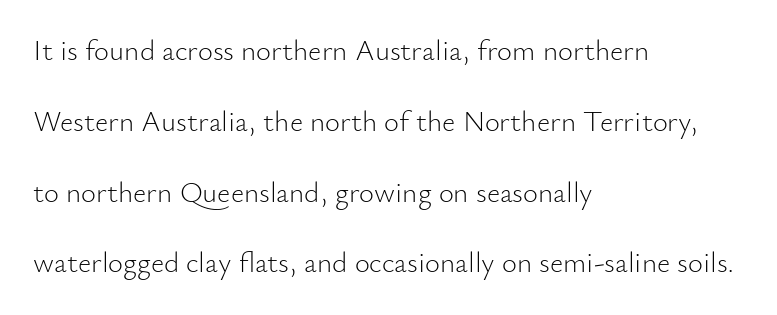
The image shows 29 px light sans-serif type, upright; set left-aligned, loose line spacing (2.44x), normal letter spacing, not underlined; low stroke contrast and a small x-height.
